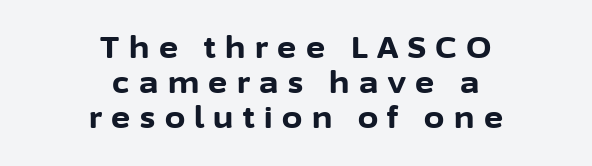
The image shows 29 px bold sans-serif type, upright; set centered, line spacing 1.21x, unusually wide letter spacing (+0.33 em), not underlined; low stroke contrast and a medium x-height.
